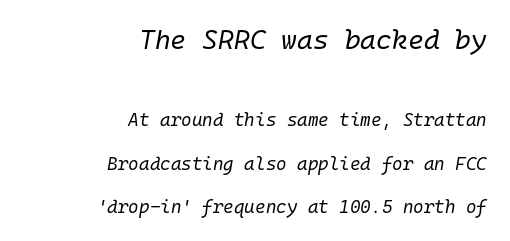
Compared with a typical body face, this is equally light or lighter still. Type size steps down from the first block to the second. The text carries the slant typical of an italic or oblique font. Layout note: lines flush right. Does the leading feel generous? Absolutely, it's lavish. The face used here is rendered with its standard letterfit.
